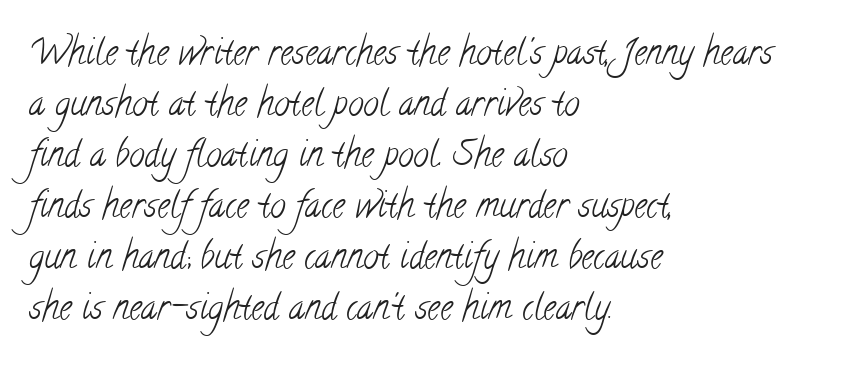
{"serif": "yes", "bold": "no", "weight": "light", "width": "condensed", "stroke_contrast": "low", "x_height": "small", "monospaced": "no", "underline": "no", "align": "left", "line_spacing": "normal", "line_spacing_ratio": 1.46, "letter_spacing": "normal", "letter_spacing_em": 0.0, "glyph_px": 35}
